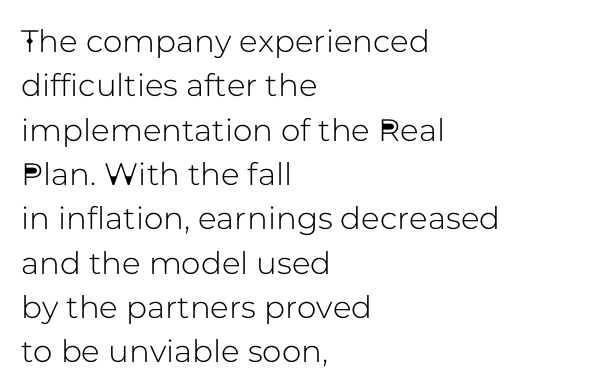
Q: Is the text italic (slanted)? A: No, it is upright.
Q: Is the typeface a serif or a sans-serif typeface? A: Sans-serif.
Q: Is the text underlined? A: No.
Q: How is the paragraph aligned? A: Left-aligned.
Q: Is the spacing between letters normal or unusually wide? A: Normal.
Q: Is the spacing between lines tight, normal or loose? A: Normal.
Q: Width (condensed, normal, or wide)? A: Normal.
Q: Stroke contrast? A: Low.
Q: x-height? A: Medium.
Q: Monospaced? A: No.
